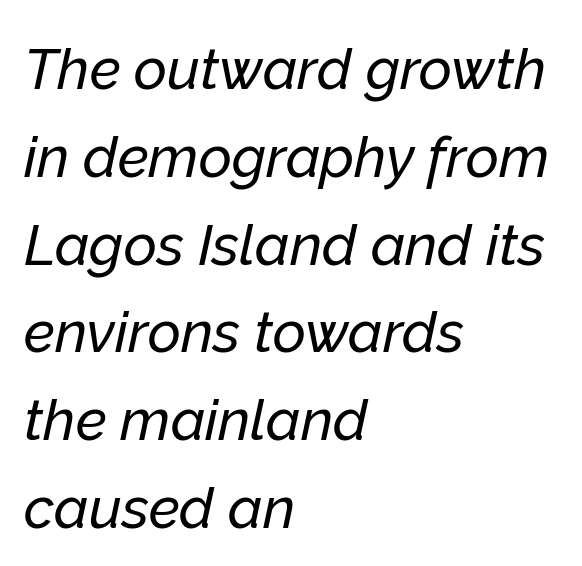
You can tell it's italic because the verticals aren't actually vertical. Successive baselines arrive at the customary interval. A typesetter would call this proportional, since set widths differ per character. A bare baseline throughout the passage.
